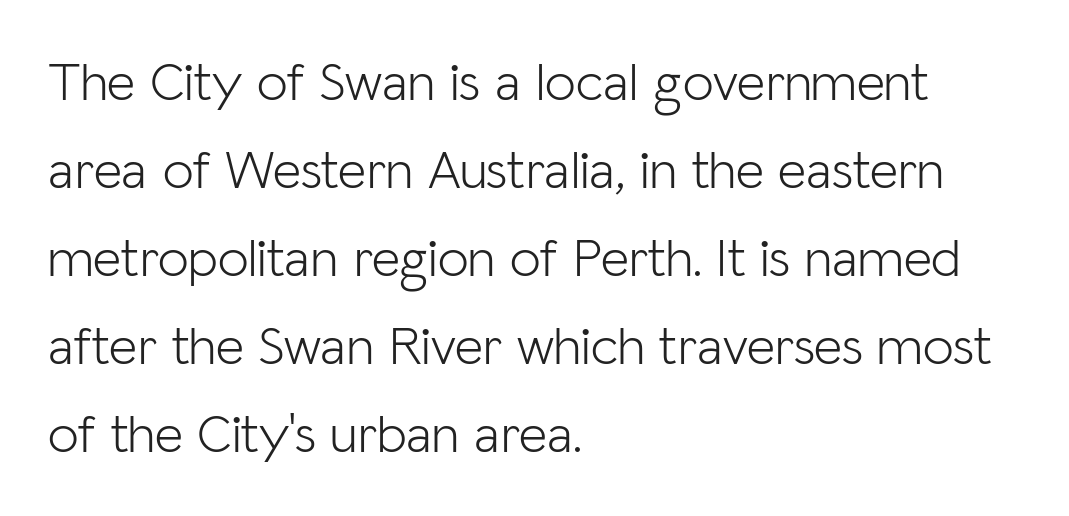
The image shows 55 px light sans-serif type, upright; set left-aligned, normal line spacing (1.6x), normal letter spacing, not underlined; low stroke contrast and a medium x-height.
